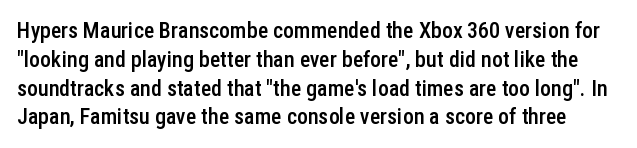
Q: Is the text bold? A: Semi-bold.
Q: Is the text italic (slanted)? A: No, it is upright.
Q: Is the text underlined? A: No.
Q: Is the spacing between letters normal or unusually wide? A: Normal.
Q: Is the spacing between lines tight, normal or loose? A: Normal.
